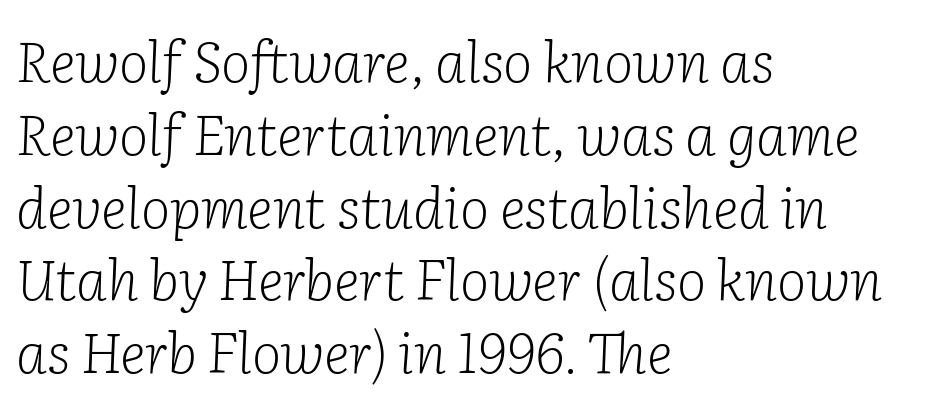
The image shows 56 px light serif type, italic (leaning right); set left-aligned, normal line spacing (1.3x), normal letter spacing, not underlined; low stroke contrast and a medium x-height.
